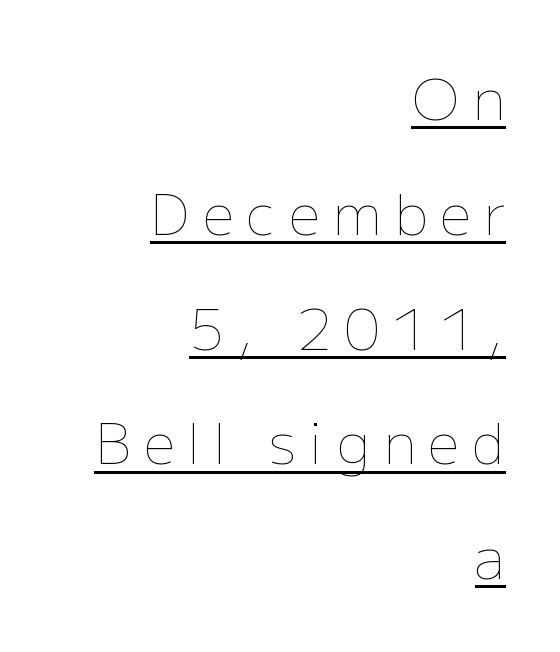
The image shows 56 px thin type, upright; set right-aligned, loose line spacing (2.05x), unusually wide letter spacing (+0.23 em), underlined; low stroke contrast and a medium x-height.
